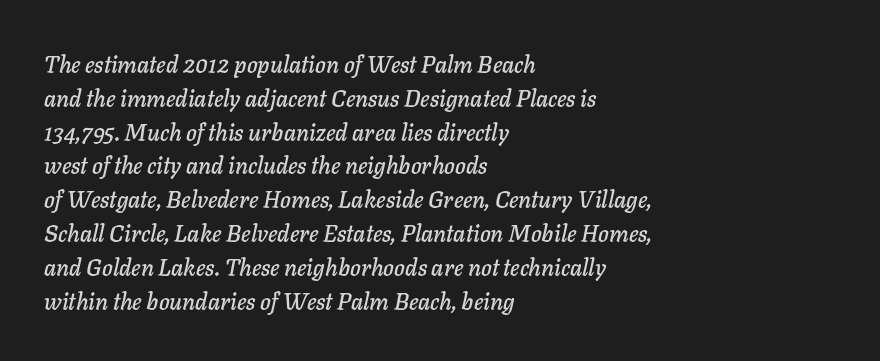
Q: Is the text italic (slanted)? A: Yes, it leans right by about 11 degrees.
Q: Is the text underlined? A: No.
Q: How is the paragraph aligned? A: Left-aligned.
Q: Is the spacing between letters normal or unusually wide? A: Normal.
Q: Is the spacing between lines tight, normal or loose? A: Normal.
